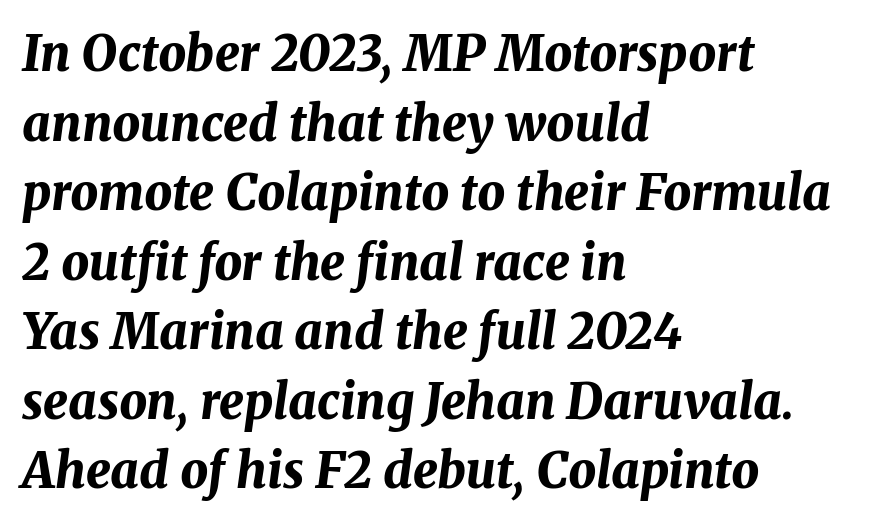
The image shows 49 px bold type, italic (leaning right); set left-aligned, normal line spacing (1.42x), normal letter spacing, not underlined; medium stroke contrast and a medium x-height.
